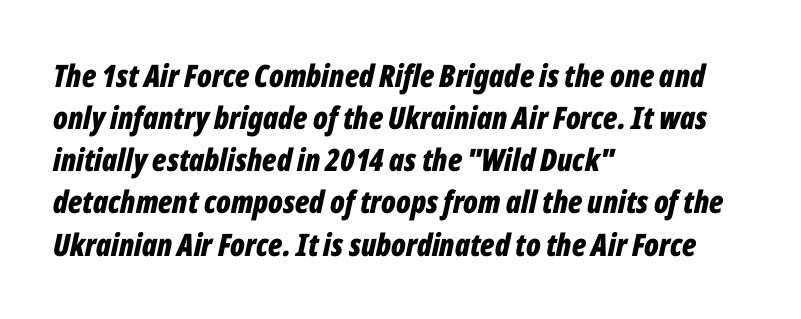
Does extra space separate the letters? No, they use regular spacing. This block has exactly the height ordinary leading produces. You could not count columns in this text — the font is proportionally spaced. This sample uses an oblique cut, with every glyph tilted off the vertical.
